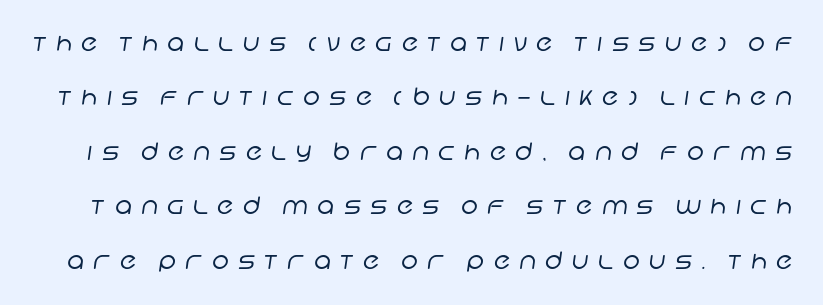
{"bold": "no", "underline": "no", "line_spacing": "loose", "line_spacing_ratio": 2.27, "letter_spacing": "wide", "letter_spacing_em": 0.38, "glyph_px": 24}
